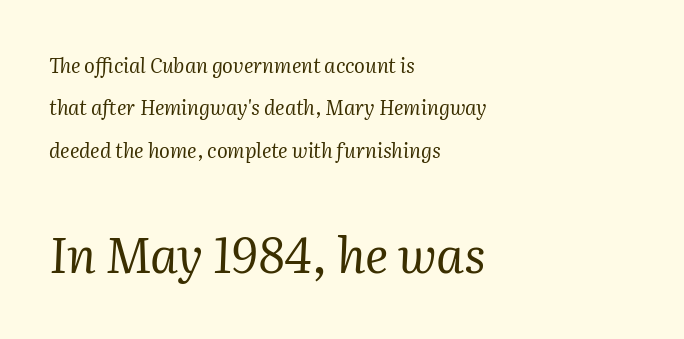
The image shows 49 px regular-weight serif type, italic (leaning right); set left-aligned, loose line spacing (2.12x), normal letter spacing, not underlined; the second (bottom) block is 2.45x larger; medium stroke contrast and a medium x-height.
